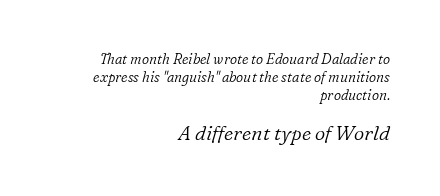
Posture: slanted. The face used here is rendered with its standard letterfit. Leading: standard. If you drew a ruler down the right edge, every line would touch it. The face used here appears at its bigger size in the lower chunk. A clean baseline with only descenders dipping below it.
